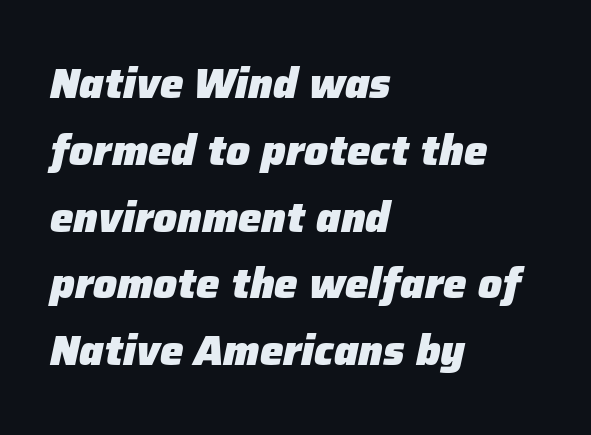
Rule under the text: the space is simply empty. Every letter is thick-stroked: bold, no question. How are the letters spaced? Ordinarily, with no added tracking. The vertical gap from one line to the next is medium. Would a proofreader flag this as italicized? Yes. Horizontally, the lines are justified to the leading edge only.
